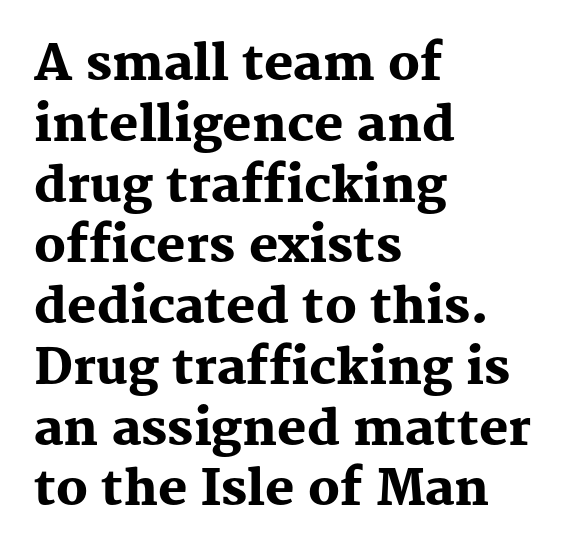
{"serif": "yes", "italic": "no", "bold": "yes", "weight": "heavy", "width": "normal", "stroke_contrast": "medium", "x_height": "medium", "monospaced": "no", "underline": "no", "align": "left", "line_spacing_ratio": 1.24, "letter_spacing": "normal", "letter_spacing_em": 0.0, "glyph_px": 49}
